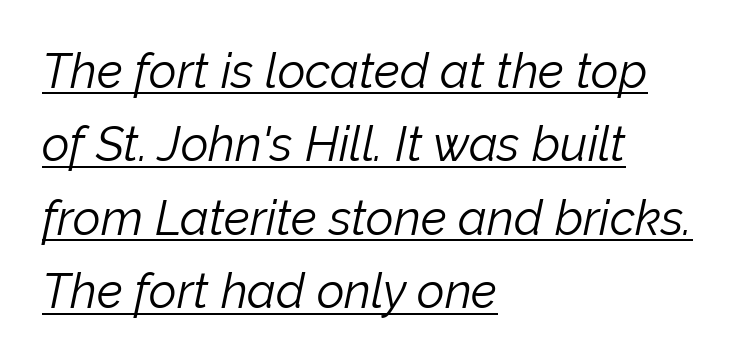
The specimen reads as italic at a glance. Proportional: the letters do not fall into vertical columns. Words appear dense and cohesive because spacing is normal. How would I describe the line gaps? Plain and ordinary. The compositor pushed each line to the left boundary.
